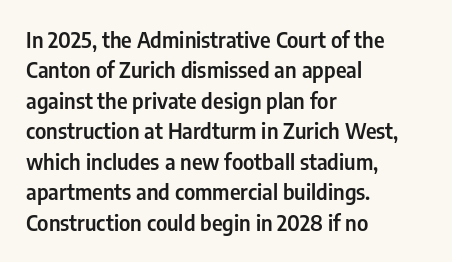
{"italic": "no", "underline": "no", "align": "left", "line_spacing": "normal", "line_spacing_ratio": 1.45, "letter_spacing": "normal", "letter_spacing_em": 0.0, "glyph_px": 21}
